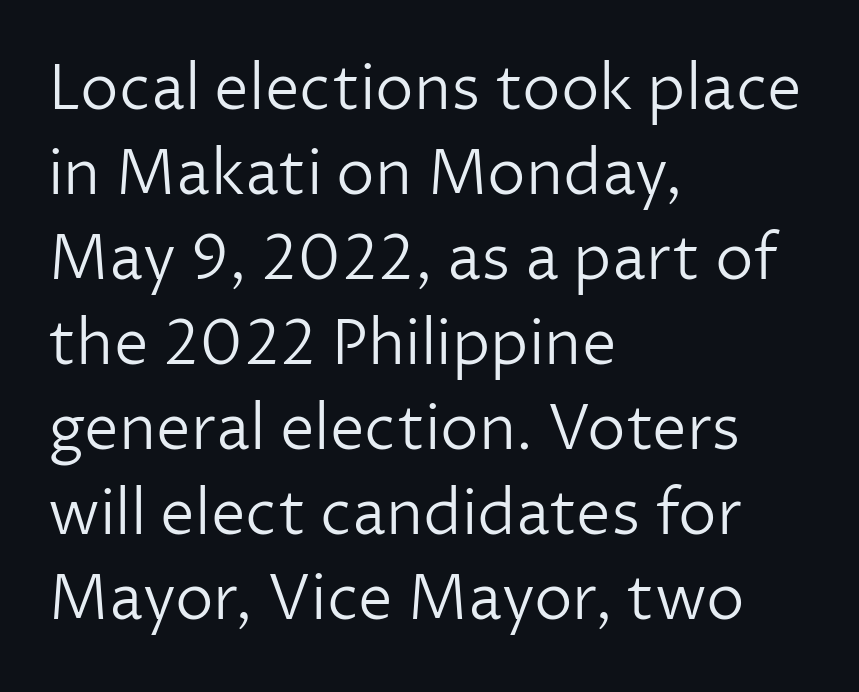
The image shows 62 px light sans-serif type, upright; set left-aligned, normal line spacing (1.37x), normal letter spacing, not underlined; low stroke contrast and a medium x-height.
